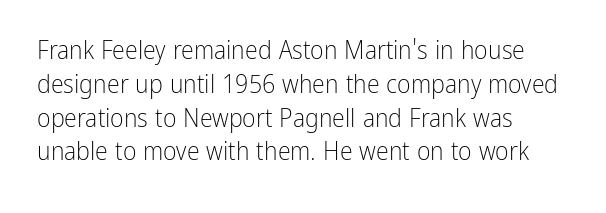
Descenders are the only things crossing below the line. Vertical strokes here are truly vertical. Compared with typical paragraphs, the rows here are spaced about the same. The setting favours the left margin, as ordinary paragraphs usually do.
